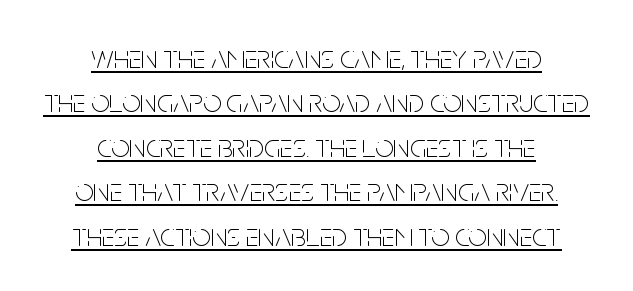
{"serif": "no", "italic": "no", "bold": "no", "weight": "thin", "width": "condensed", "stroke_contrast": "low", "x_height": "large", "monospaced": "no", "underline": "yes", "align": "center", "line_spacing": "normal", "line_spacing_ratio": 1.39, "letter_spacing": "normal", "letter_spacing_em": 0.0, "glyph_px": 32}
